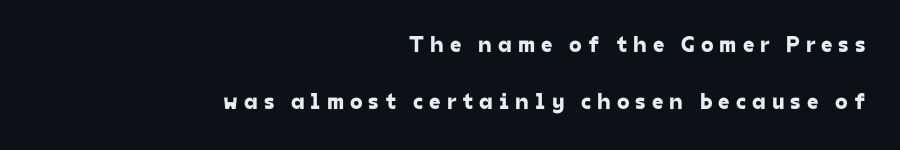
Leading: increased. Teacher's note: observe the even right margin — that is flush-right alignment. Any mark beneath the type? The region is blank. In terms of letterspacing, this is a distinctly airy, spread setting.
